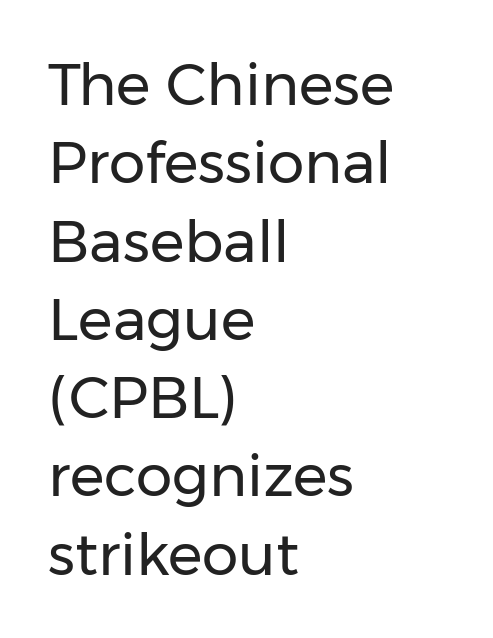
Q: Is the text bold? A: No.
Q: Is the text italic (slanted)? A: No, it is upright.
Q: Is the typeface a serif or a sans-serif typeface? A: Sans-serif.
Q: Is the text underlined? A: No.
Q: How is the paragraph aligned? A: Left-aligned.
Q: Is the spacing between letters normal or unusually wide? A: Normal.
Q: Is the spacing between lines tight, normal or loose? A: Normal.
Q: Width (condensed, normal, or wide)? A: Normal.
Q: Stroke contrast? A: Low.
Q: x-height? A: Medium.
Q: Monospaced? A: No.
